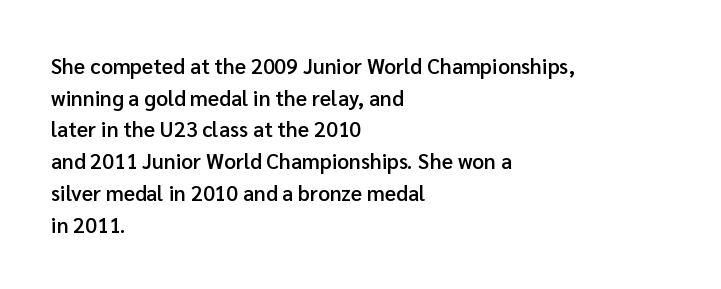
The image shows 21 px text type, upright; set left-aligned, normal line spacing (1.51x), normal letter spacing, not underlined.
